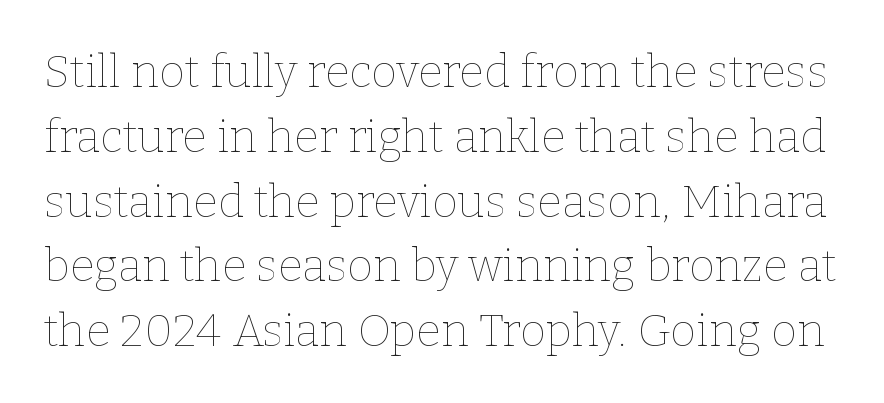
The image shows 45 px thin type, upright; set normal line spacing (1.44x), normal letter spacing, not underlined; low stroke contrast and a medium x-height.
